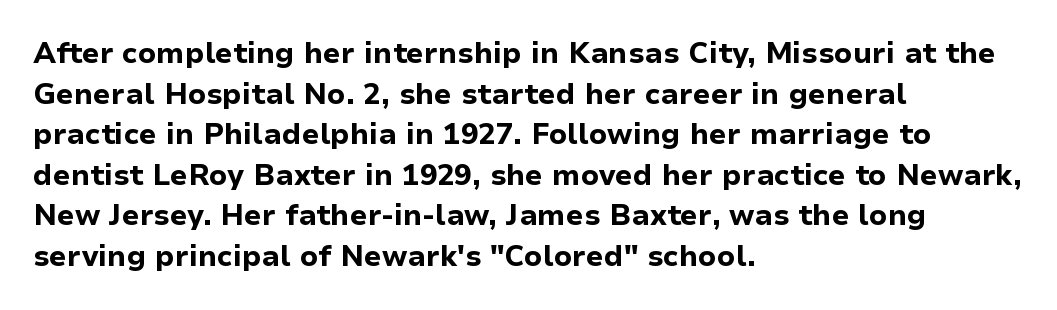
Just letters on the line, the space beneath them empty. Baseline-to-baseline distance is the conventional proportion of letter height. Typesetter's note: full bold, strokes at maximum text heaviness. Layout note: lines flush left. These lines are rendered in a variable-pitch font.
